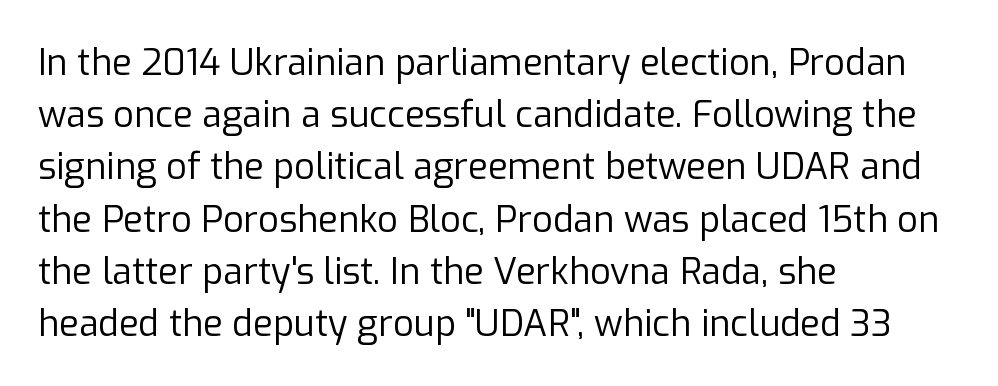
{"serif": "no", "italic": "no", "bold": "no", "weight": "regular", "width": "normal", "stroke_contrast": "low", "x_height": "medium", "monospaced": "no", "underline": "no", "align": "left", "line_spacing": "normal", "line_spacing_ratio": 1.45, "letter_spacing": "normal", "letter_spacing_em": 0.0, "glyph_px": 36}
